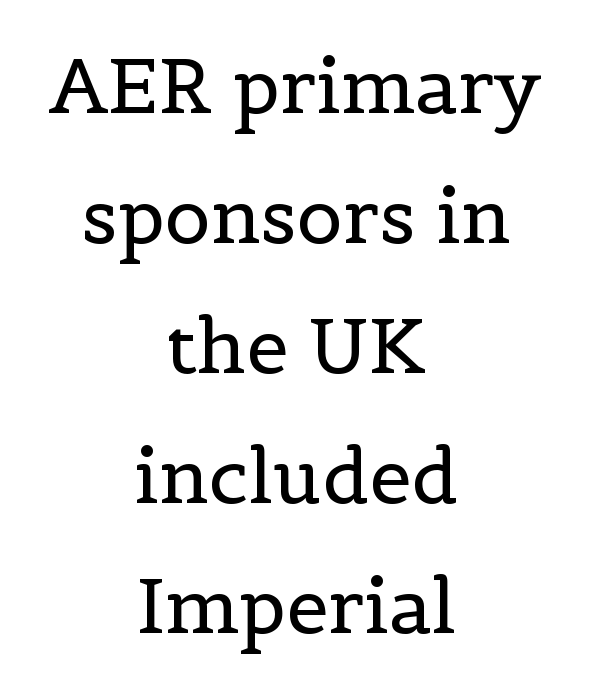
A typesetter would call this proportional, since set widths differ per character. Does extra space separate the letters? No, they use regular spacing. Each stroke keeps to a modest, everyday thickness or less. The compositor balanced each line on the midline. Lines of text with bare space underneath.
